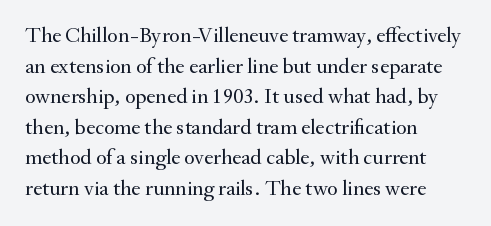
Here the glyphs are tracked normally, forming tight word shapes. This sample keeps an unexceptional amount of space between lines. Every character sits straight up, as roman type does. Each stroke keeps to a modest, everyday thickness or less. This rendering uses left alignment, leaving the right contour irregular. Descenders are the only things crossing below the line.
